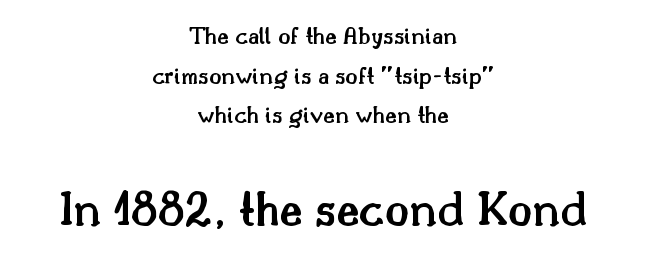
The image shows 50 px semibold serif type, upright; set centered, normal line spacing (1.59x), normal letter spacing, not underlined; the second (bottom) block is 2.0x larger; medium stroke contrast and a small x-height.
